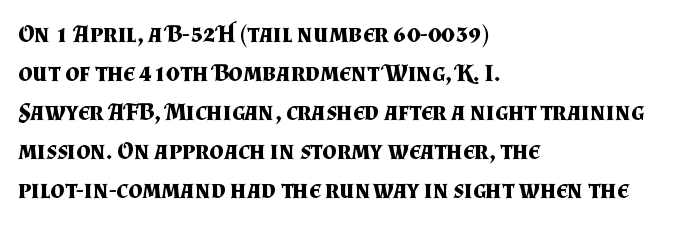
Q: Is the text bold? A: Yes.
Q: Is the text italic (slanted)? A: No, it is upright.
Q: Is the text underlined? A: No.
Q: How is the paragraph aligned? A: Left-aligned.
Q: Is the spacing between letters normal or unusually wide? A: Normal.
Q: Is the spacing between lines tight, normal or loose? A: Normal.
